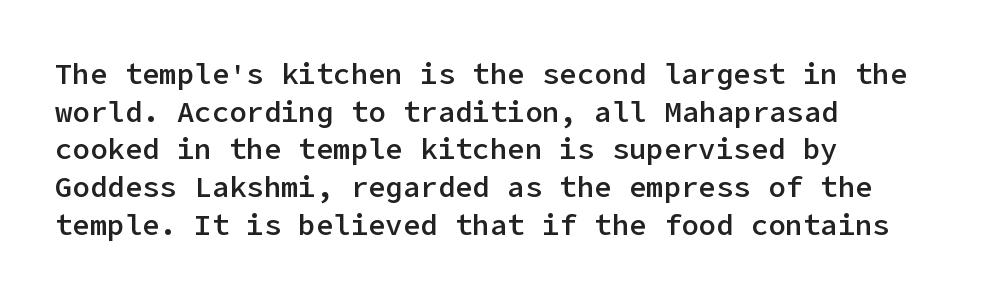
Upright lettering throughout. Alignment: flush left. A fair bit of extra ink — the face is semibold, not bold. Words appear dense and cohesive because spacing is normal.
